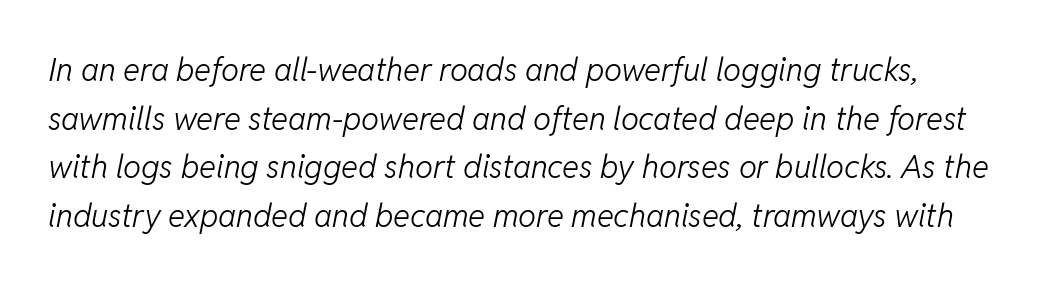
You could not count columns in this text — the font is proportionally spaced. Spacing between characters is what you'd get straight out of the box. Vertically, the passage feels balanced, rows spaced as you'd expect. Glance below the letters and you will spot only blank space.
